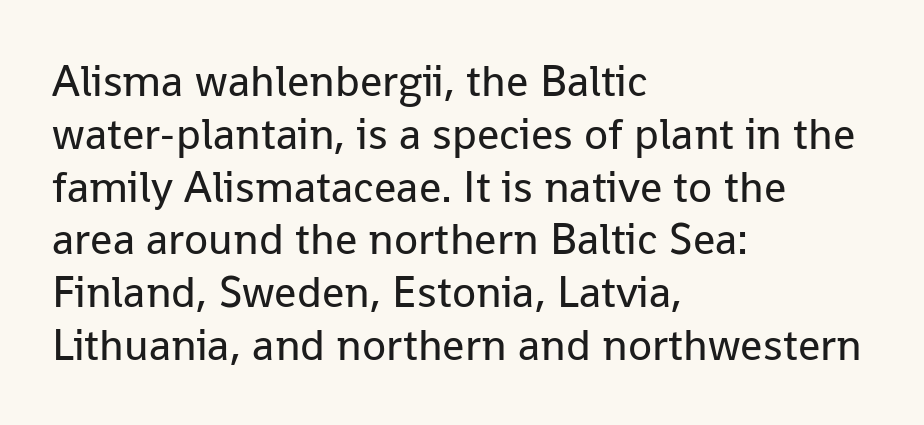
The image shows 44 px regular-weight sans-serif type, upright; set left-aligned, line spacing 1.2x, normal letter spacing, not underlined; low stroke contrast and a medium x-height.
